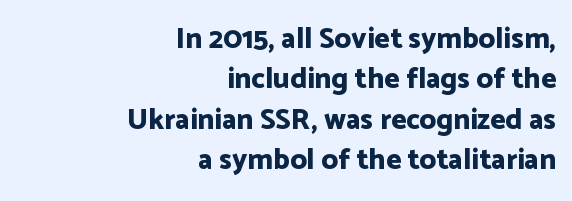
The letters are bold, with thick, heavy strokes. The ragged edge is on the left, which tells us the setting is flush right. Italic? Not at all — the glyphs are vertical. This sample uses a sans-serif face. Nobody touched the tracking dial on this one. Underlining? Definitely not there.
